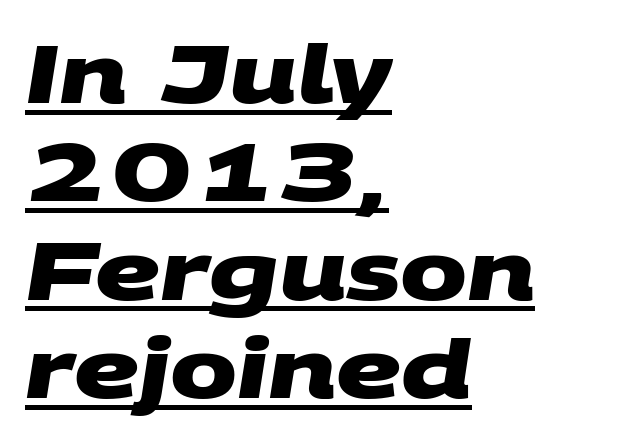
The image shows 80 px heavy, wide sans-serif type; set left-aligned, line spacing 1.23x, normal letter spacing, underlined; medium stroke contrast and a large x-height.
